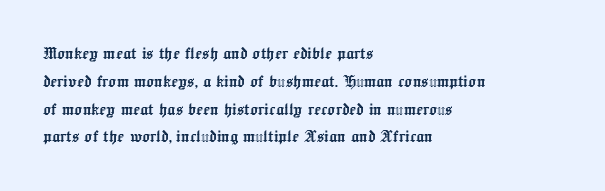
Ordinary non-slanted type is in use. If you drew a ruler down the left edge, every line would touch it. Underlining? Definitely not there. Rows of type keep a routine distance in the vertical direction. Observe the ordinary spacing: letters are neighbours, not strangers.
